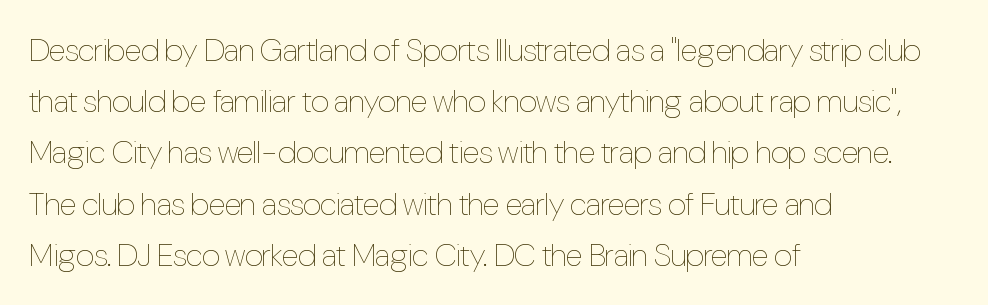
In terms of posture, this sample is upright. The font sits on the lighter half of the weight spectrum, regular included. This sample keeps an unexceptional amount of space between lines. The typesetter chose a ragged-right arrangement here. Is the letter spacing exaggerated? No — it looks like the ordinary default. Underlining? Definitely not there.
